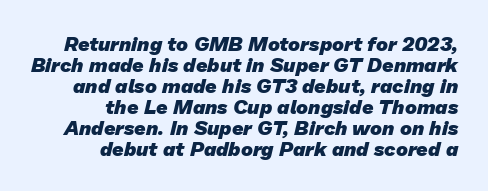
Q: Is the text bold? A: Yes.
Q: Is the text underlined? A: No.
Q: How is the paragraph aligned? A: Right-aligned.
Q: Is the spacing between letters normal or unusually wide? A: Normal.
Q: Is the spacing between lines tight, normal or loose? A: Tight.
